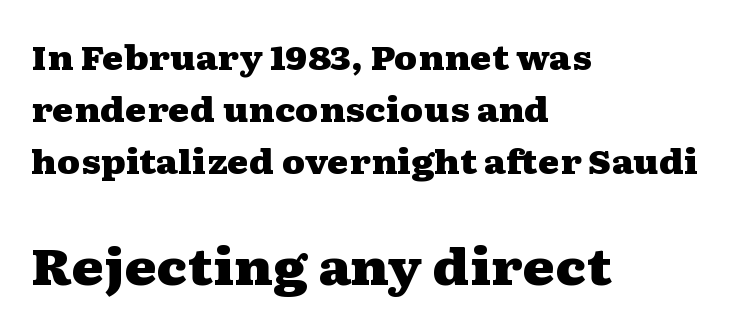
{"serif": "yes", "italic": "no", "bold": "yes", "weight": "heavy", "width": "wide", "stroke_contrast": "medium", "x_height": "medium", "monospaced": "no", "underline": "no", "align": "left", "line_spacing": "normal", "line_spacing_ratio": 1.58, "letter_spacing": "normal", "letter_spacing_em": 0.0, "larger_block": "second", "size_ratio": 1.48, "glyph_px": 49}
